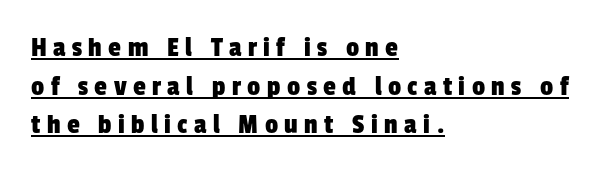
The image shows 29 px condensed sans-serif type; set left-aligned, normal line spacing (1.33x), unusually wide letter spacing (+0.22 em), underlined; low stroke contrast and a medium x-height.
